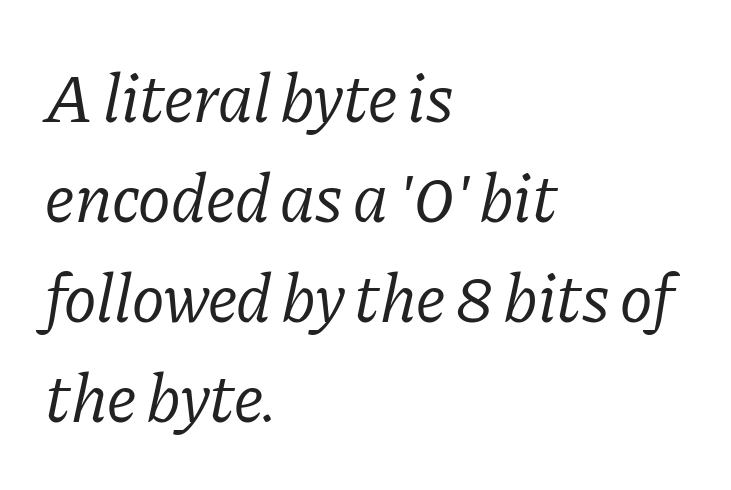
Q: Is the text bold? A: No.
Q: Is the text italic (slanted)? A: Yes, it leans right by about 11 degrees.
Q: Is the typeface a serif or a sans-serif typeface? A: Serif.
Q: Is the text underlined? A: No.
Q: How is the paragraph aligned? A: Left-aligned.
Q: Is the spacing between letters normal or unusually wide? A: Normal.
Q: Is the spacing between lines tight, normal or loose? A: Normal.
Q: Width (condensed, normal, or wide)? A: Normal.
Q: Stroke contrast? A: Low.
Q: x-height? A: Medium.
Q: Monospaced? A: No.
